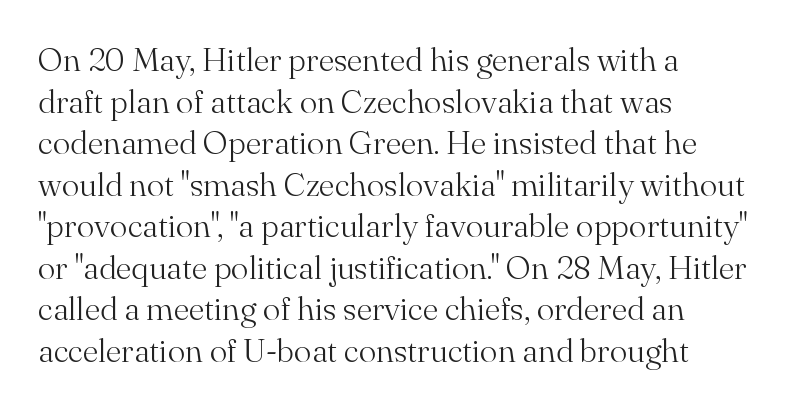
Q: Is the text bold? A: No.
Q: Is the text italic (slanted)? A: No, it is upright.
Q: Is the typeface a serif or a sans-serif typeface? A: Serif.
Q: Is the text underlined? A: No.
Q: How is the paragraph aligned? A: Left-aligned.
Q: Is the spacing between letters normal or unusually wide? A: Normal.
Q: Is the spacing between lines tight, normal or loose? A: Normal.
Q: Width (condensed, normal, or wide)? A: Normal.
Q: Stroke contrast? A: Medium.
Q: x-height? A: Small.
Q: Monospaced? A: No.
